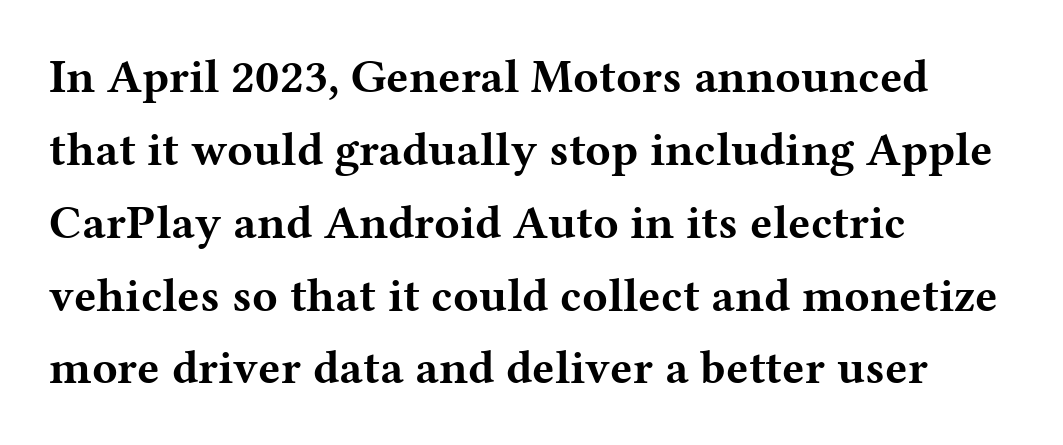
Think of a printed novel: that variable character pitch is what you see here. Words appear dense and cohesive because spacing is normal. Vertical spacing — default. Each letter's strokes conclude with small projecting serifs. This rendering features lettering with no underline. These words are printed bold, with thick strokes throughout.
